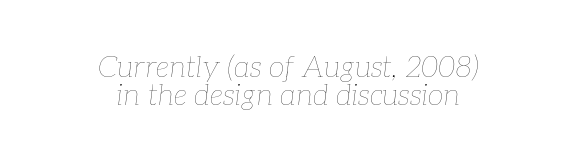
The image shows 29 px thin type, italic (leaning right); set centered, tight line spacing (0.96x), normal letter spacing, not underlined; low stroke contrast and a medium x-height.
